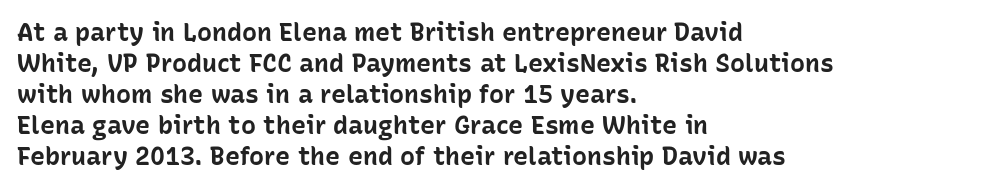
You'd pick this weight for a headline — it's a proper bold. Upright lettering throughout. Nothing unusual about the tracking: characters are spaced as the font intends. Check the space under the baseline: it is left empty.
